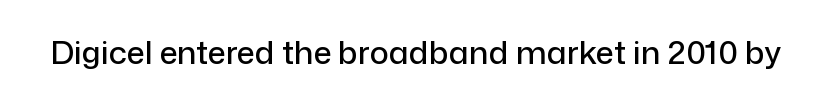
Q: Is the text italic (slanted)? A: No, it is upright.
Q: Is the typeface a serif or a sans-serif typeface? A: Sans-serif.
Q: Is the text underlined? A: No.
Q: Is the spacing between letters normal or unusually wide? A: Normal.
Q: Width (condensed, normal, or wide)? A: Normal.
Q: Stroke contrast? A: Low.
Q: x-height? A: Medium.
Q: Monospaced? A: No.
